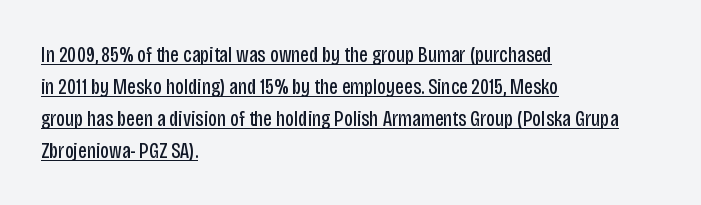
{"italic": "no", "bold": "no", "underline": "yes", "align": "left", "line_spacing": "normal", "line_spacing_ratio": 1.45, "letter_spacing": "normal", "letter_spacing_em": 0.0, "glyph_px": 22}
